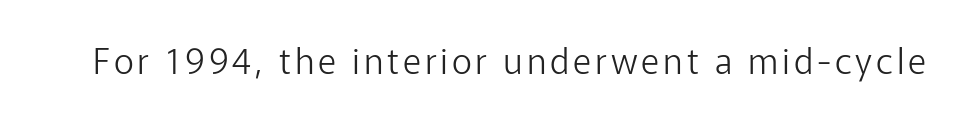
{"serif": "no", "italic": "no", "bold": "no", "weight": "light", "width": "normal", "stroke_contrast": "low", "x_height": "medium", "monospaced": "no", "underline": "no", "glyph_px": 35}
